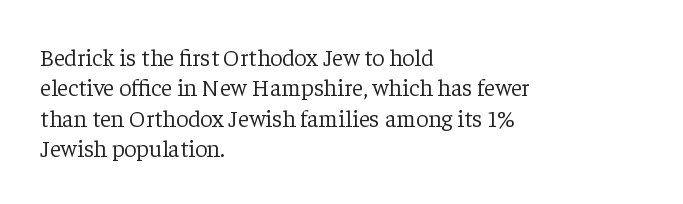
The image shows 24 px text type, upright; set left-aligned, normal line spacing (1.27x), normal letter spacing, not underlined.
